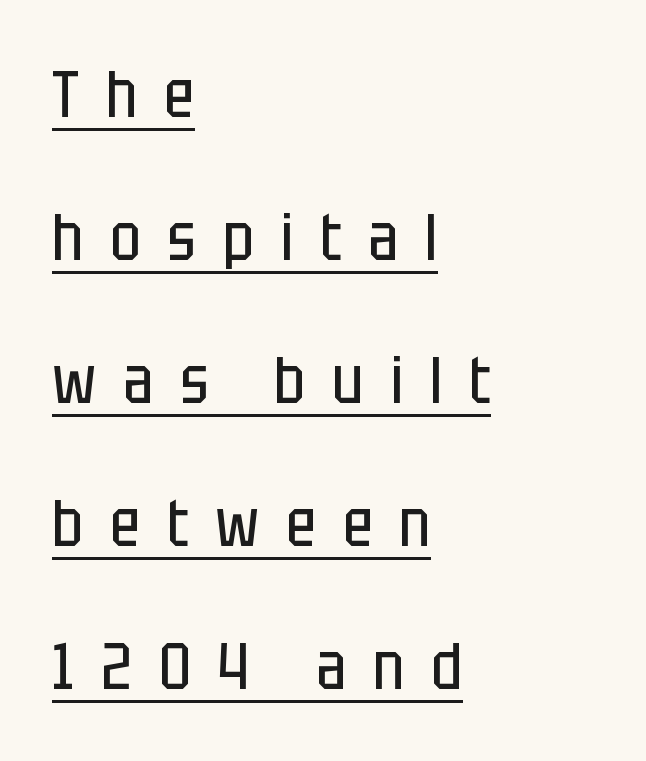
{"serif": "no", "italic": "no", "bold": "no", "weight": "regular", "width": "condensed", "stroke_contrast": "low", "x_height": "large", "monospaced": "no", "underline": "yes", "align": "left", "line_spacing": "loose", "line_spacing_ratio": 2.2, "letter_spacing": "wide", "letter_spacing_em": 0.41, "glyph_px": 65}
